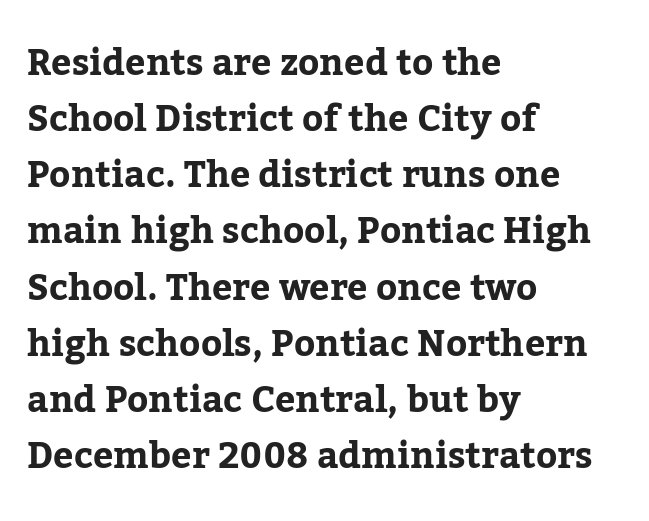
The image shows 36 px serif type, upright; set left-aligned, normal line spacing (1.56x), normal letter spacing, not underlined; low stroke contrast and a medium x-height.
